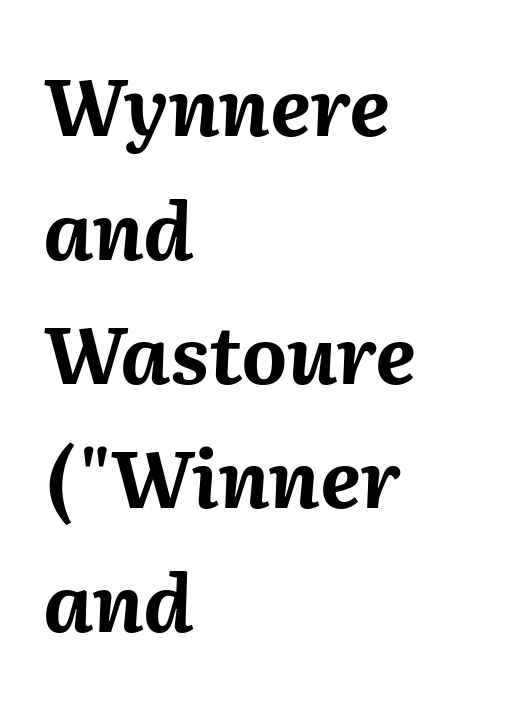
The image shows 79 px bold type, italic (leaning right); set left-aligned, normal line spacing (1.57x), normal letter spacing, not underlined; medium stroke contrast and a medium x-height.
